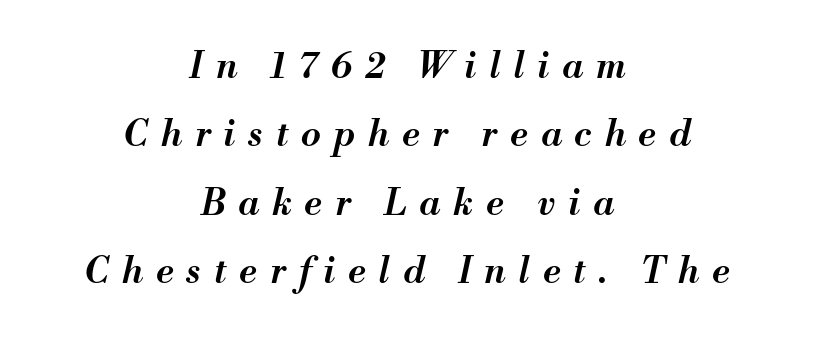
{"italic": "yes", "lean": "right", "slant_degrees": 13, "bold": "semi", "weight": "semibold", "width": "normal", "stroke_contrast": "medium", "x_height": "small", "monospaced": "no", "underline": "no", "align": "center", "line_spacing": "loose", "line_spacing_ratio": 1.9, "letter_spacing": "wide", "letter_spacing_em": 0.36, "glyph_px": 36}
